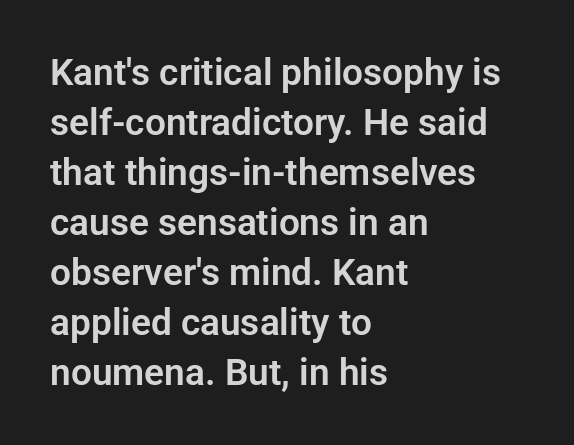
The image shows 37 px sans-serif type, upright; set left-aligned, normal line spacing (1.35x), normal letter spacing, not underlined; low stroke contrast and a medium x-height.
